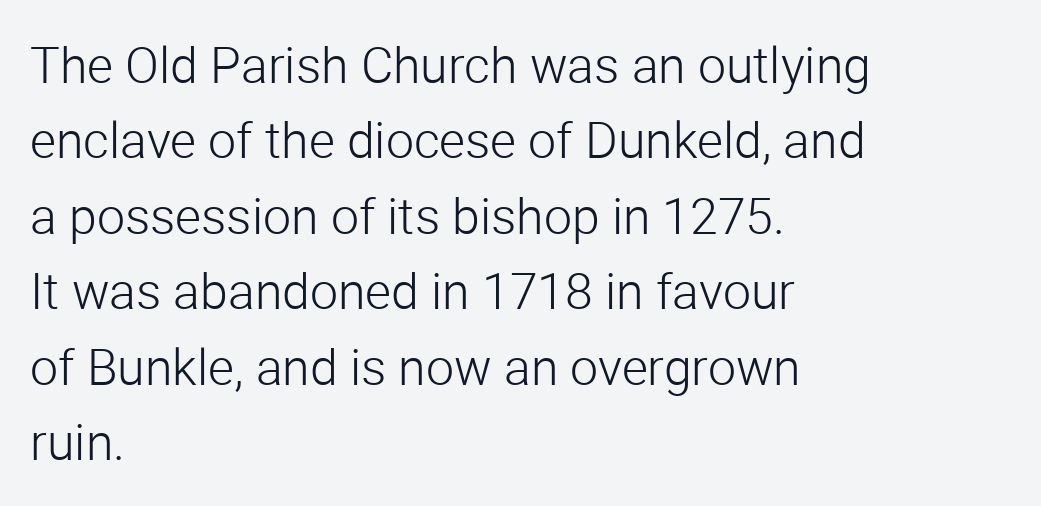
{"serif": "no", "italic": "no", "bold": "no", "weight": "light", "width": "normal", "stroke_contrast": "low", "x_height": "medium", "monospaced": "no", "underline": "no", "align": "left", "line_spacing": "normal", "line_spacing_ratio": 1.51, "letter_spacing": "normal", "letter_spacing_em": 0.0, "glyph_px": 50}
